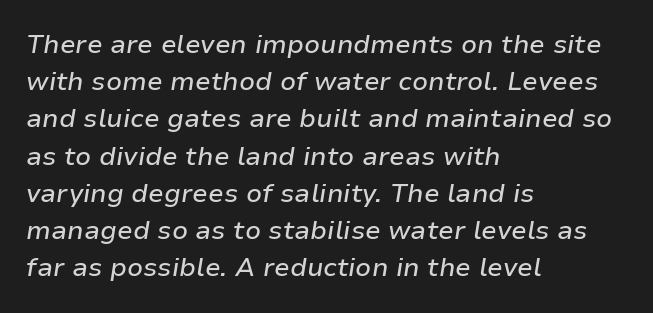
Q: Is the text italic (slanted)? A: Yes, it leans right by about 9 degrees.
Q: Is the text underlined? A: No.
Q: How is the paragraph aligned? A: Left-aligned.
Q: Is the spacing between letters normal or unusually wide? A: Normal.
Q: Is the spacing between lines tight, normal or loose? A: Normal.
